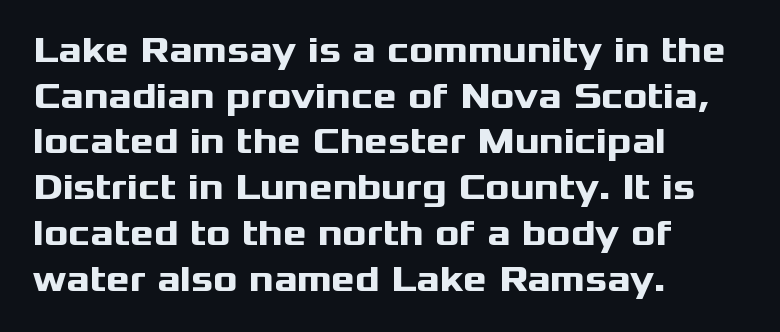
{"serif": "no", "italic": "no", "bold": "yes", "weight": "heavy", "width": "wide", "stroke_contrast": "medium", "x_height": "medium", "monospaced": "no", "underline": "no", "align": "left", "line_spacing": "normal", "line_spacing_ratio": 1.27, "letter_spacing": "normal", "letter_spacing_em": 0.0, "glyph_px": 36}
